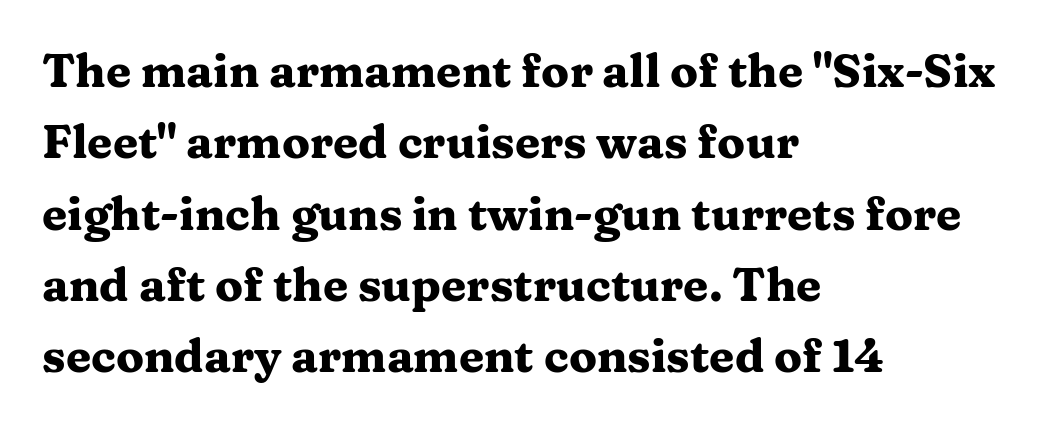
The image shows 46 px heavy, wide serif type, upright; set left-aligned, normal line spacing (1.55x), normal letter spacing, not underlined; medium stroke contrast and a medium x-height.
